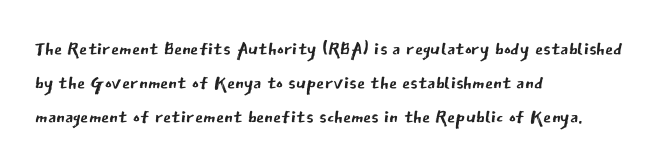
The image shows 26 px text type, upright; set left-aligned, normal line spacing (1.3x), normal letter spacing, not underlined.
